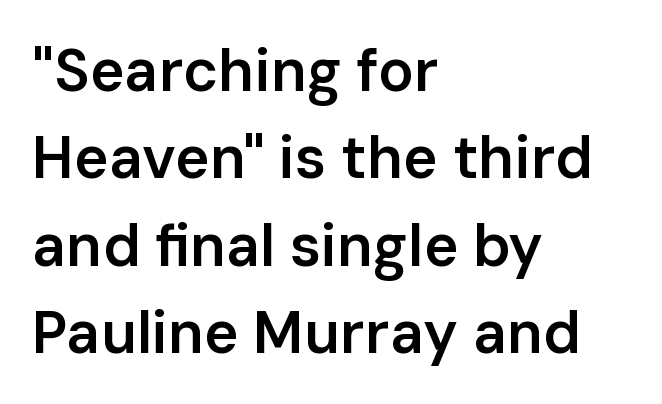
Q: Is the text bold? A: Semi-bold.
Q: Is the text italic (slanted)? A: No, it is upright.
Q: Is the typeface a serif or a sans-serif typeface? A: Sans-serif.
Q: Is the text underlined? A: No.
Q: How is the paragraph aligned? A: Left-aligned.
Q: Is the spacing between letters normal or unusually wide? A: Normal.
Q: Is the spacing between lines tight, normal or loose? A: Normal.
Q: Width (condensed, normal, or wide)? A: Normal.
Q: Stroke contrast? A: Low.
Q: x-height? A: Medium.
Q: Monospaced? A: No.
